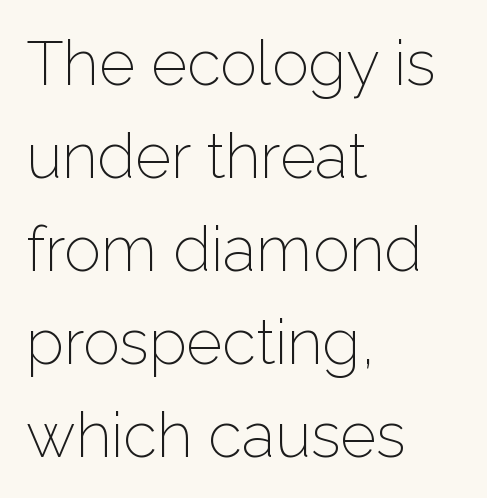
{"serif": "no", "italic": "no", "bold": "no", "weight": "light", "width": "normal", "stroke_contrast": "low", "x_height": "medium", "monospaced": "no", "underline": "no", "align": "left", "line_spacing": "normal", "line_spacing_ratio": 1.5, "letter_spacing": "normal", "letter_spacing_em": 0.0, "glyph_px": 62}
